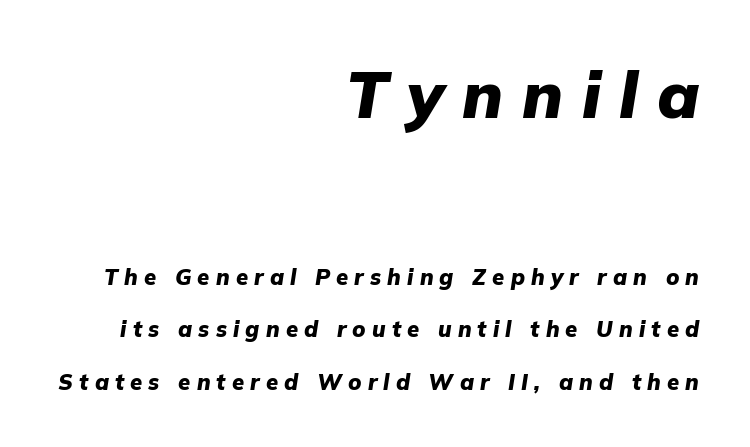
Q: Is the text bold? A: Yes.
Q: Is the text italic (slanted)? A: Yes, it leans right by about 9 degrees.
Q: Is the text underlined? A: No.
Q: How is the paragraph aligned? A: Right-aligned.
Q: Is the spacing between letters normal or unusually wide? A: Unusually wide.
Q: Is the spacing between lines tight, normal or loose? A: Loose.
Q: Which block of text is set in a larger size, the first (top) or the second (bottom)? A: The first (top) one.
Q: Width (condensed, normal, or wide)? A: Normal.
Q: Stroke contrast? A: Low.
Q: x-height? A: Medium.
Q: Monospaced? A: No.
